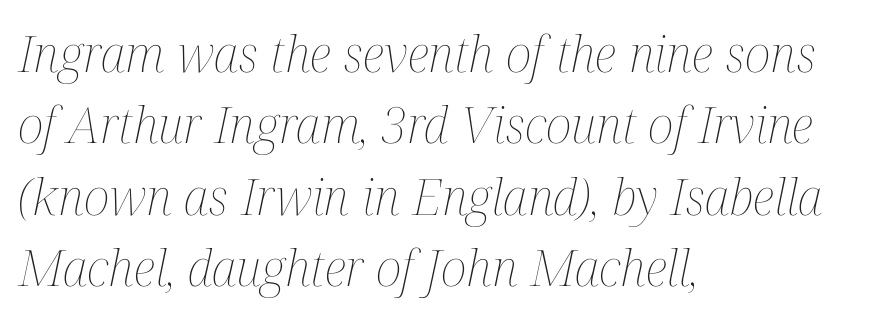
The image shows 50 px thin, condensed type, italic (leaning right); set left-aligned, normal line spacing (1.43x), normal letter spacing, not underlined; medium stroke contrast and a medium x-height.
